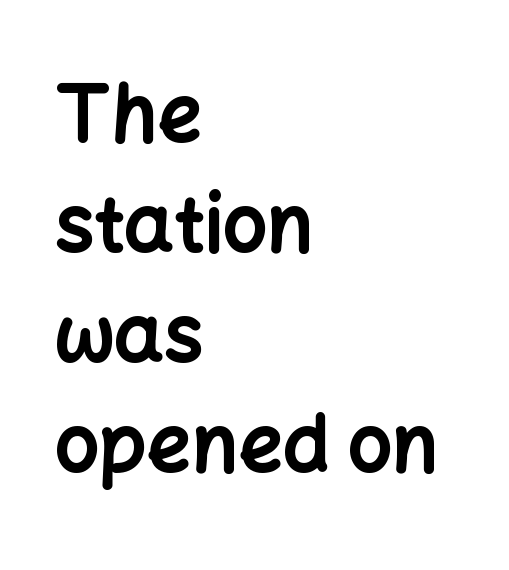
The image shows 78 px bold sans-serif type, upright; set left-aligned, normal line spacing (1.41x), normal letter spacing, not underlined; low stroke contrast and a medium x-height.
